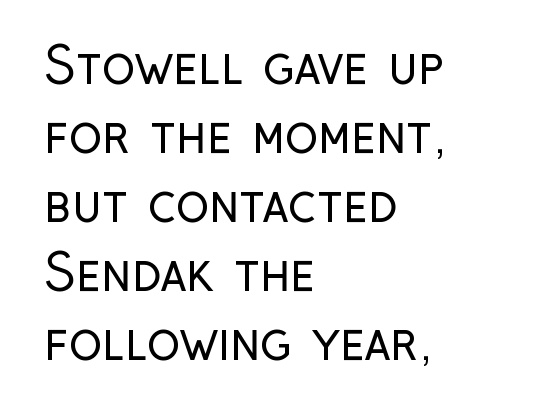
Q: Is the text bold? A: No.
Q: Is the text italic (slanted)? A: No, it is upright.
Q: Is the typeface a serif or a sans-serif typeface? A: Sans-serif.
Q: Is the text underlined? A: No.
Q: How is the paragraph aligned? A: Left-aligned.
Q: Is the spacing between letters normal or unusually wide? A: Normal.
Q: Is the spacing between lines tight, normal or loose? A: Normal.
Q: Width (condensed, normal, or wide)? A: Condensed.
Q: Stroke contrast? A: Low.
Q: x-height? A: Medium.
Q: Monospaced? A: No.
